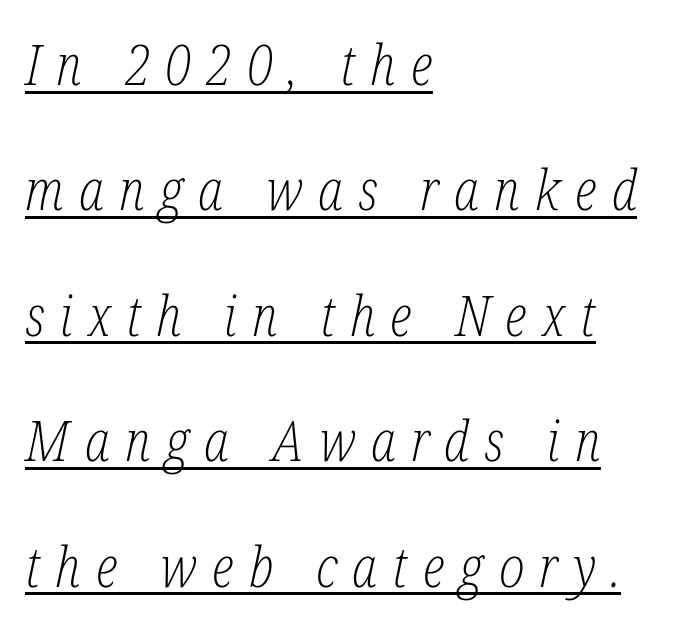
Q: Is the text bold? A: No.
Q: Is the text italic (slanted)? A: Yes, it leans right by about 12 degrees.
Q: Is the typeface a serif or a sans-serif typeface? A: Serif.
Q: Is the text underlined? A: Yes.
Q: How is the paragraph aligned? A: Left-aligned.
Q: Is the spacing between letters normal or unusually wide? A: Unusually wide.
Q: Is the spacing between lines tight, normal or loose? A: Loose.
Q: Width (condensed, normal, or wide)? A: Condensed.
Q: Stroke contrast? A: Low.
Q: x-height? A: Medium.
Q: Monospaced? A: No.
